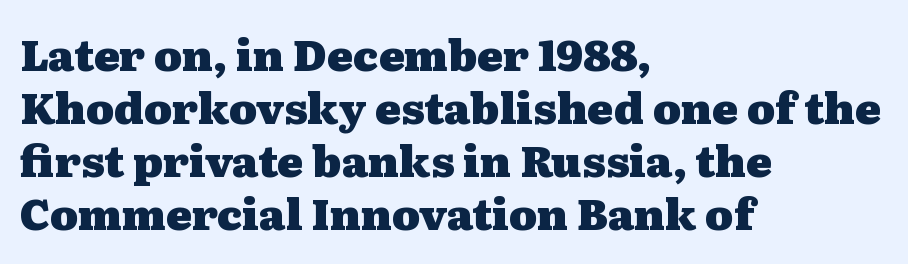
Q: Is the text bold? A: Yes.
Q: Is the text italic (slanted)? A: No, it is upright.
Q: Is the typeface a serif or a sans-serif typeface? A: Serif.
Q: Is the text underlined? A: No.
Q: How is the paragraph aligned? A: Left-aligned.
Q: Is the spacing between letters normal or unusually wide? A: Normal.
Q: Width (condensed, normal, or wide)? A: Wide.
Q: Stroke contrast? A: Medium.
Q: x-height? A: Medium.
Q: Monospaced? A: No.
